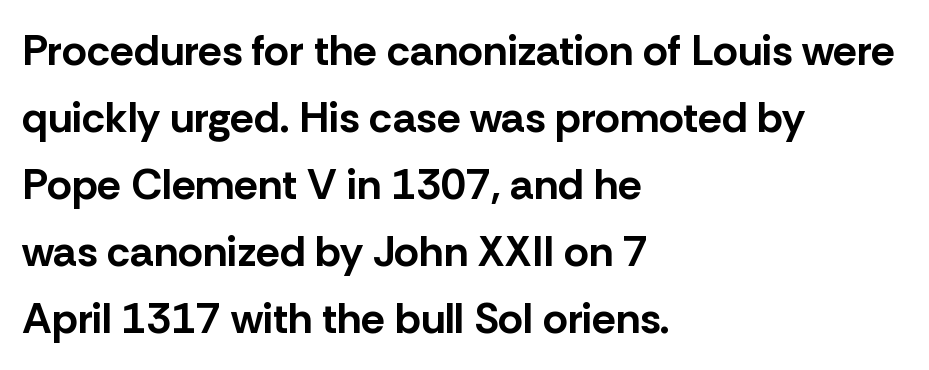
Leading matches the norm, producing a regular column. Spacing verdict: proportional, widths tailored to each character. The space beneath each line is pristine and unruled. Typographically, this falls in the sans-serif category. You'd pick this weight for a headline — it's a proper bold. Posture: vertical.
